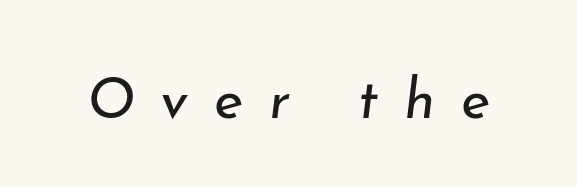
{"italic": "yes", "lean": "right", "slant_degrees": 7, "bold": "no", "weight": "regular", "width": "normal", "stroke_contrast": "low", "x_height": "small", "monospaced": "no", "underline": "no", "letter_spacing": "wide", "letter_spacing_em": 0.46, "glyph_px": 56}
